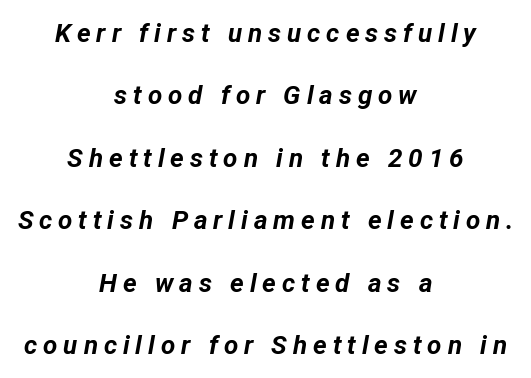
The letters are slanted; this is an italic face. A bare baseline throughout the passage. Does the copy run flush right? No — it is centered line by line. As a designer I'd log this as weight 700, bold. Students, observe: this is what heavily led, spacious text looks like.
